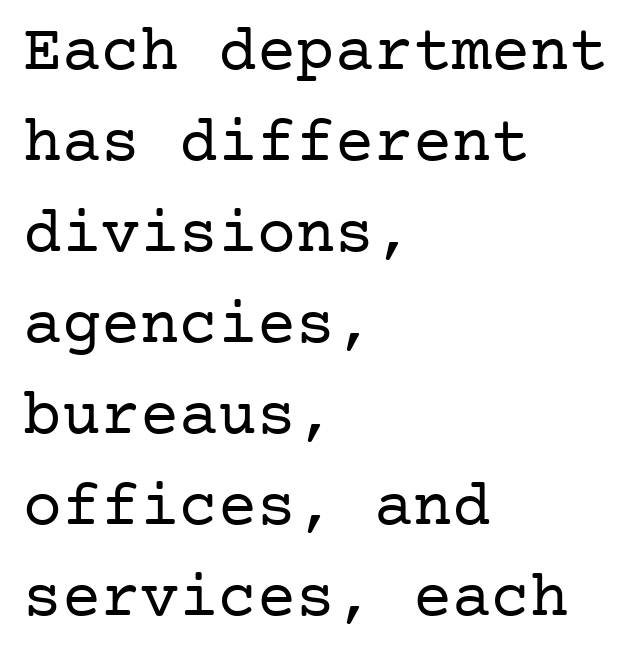
Q: Is the text bold? A: No.
Q: Is the text italic (slanted)? A: No, it is upright.
Q: Is the typeface a serif or a sans-serif typeface? A: Serif.
Q: Is the text underlined? A: No.
Q: How is the paragraph aligned? A: Left-aligned.
Q: Is the spacing between letters normal or unusually wide? A: Normal.
Q: Is the spacing between lines tight, normal or loose? A: Normal.
Q: Width (condensed, normal, or wide)? A: Normal.
Q: Stroke contrast? A: Low.
Q: x-height? A: Medium.
